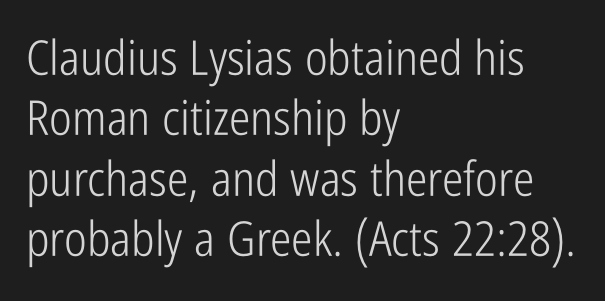
Q: Is the text bold? A: No.
Q: Is the text italic (slanted)? A: No, it is upright.
Q: Is the typeface a serif or a sans-serif typeface? A: Sans-serif.
Q: Is the text underlined? A: No.
Q: How is the paragraph aligned? A: Left-aligned.
Q: Is the spacing between letters normal or unusually wide? A: Normal.
Q: Is the spacing between lines tight, normal or loose? A: Normal.
Q: Width (condensed, normal, or wide)? A: Condensed.
Q: Stroke contrast? A: Low.
Q: x-height? A: Medium.
Q: Monospaced? A: No.
